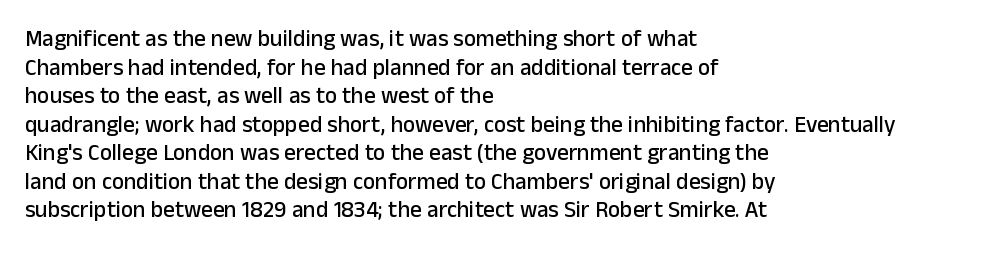
{"italic": "no", "underline": "no", "align": "left", "line_spacing_ratio": 1.24, "letter_spacing": "normal", "letter_spacing_em": 0.0, "glyph_px": 23}
